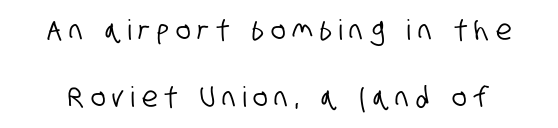
The image shows 28 px condensed sans-serif type; set loose line spacing (2.38x), unusually wide letter spacing (+0.25 em), not underlined; low stroke contrast and a large x-height.
